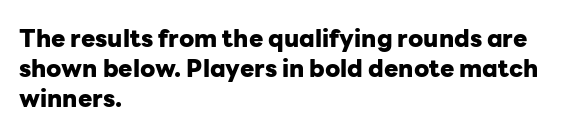
The ragged edge is on the right, which tells us the setting is flush left. The space beneath each line is pristine and unruled. This rendering leaves character spacing at its baseline value. The passage shown stacks its lines at a standard gap. Italic? Not at all — the glyphs are vertical. Emphasis by weight is at full strength: bold.
